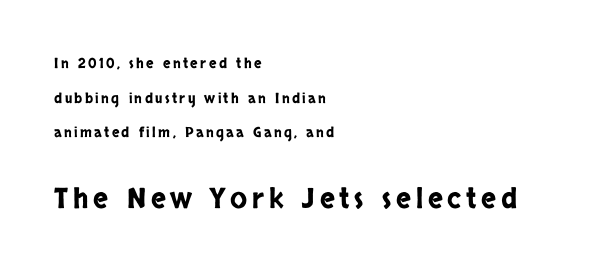
Q: Is the text italic (slanted)? A: No, it is upright.
Q: Is the typeface a serif or a sans-serif typeface? A: Sans-serif.
Q: Is the text underlined? A: No.
Q: How is the paragraph aligned? A: Left-aligned.
Q: Is the spacing between lines tight, normal or loose? A: Loose.
Q: Which block of text is set in a larger size, the first (top) or the second (bottom)? A: The second (bottom) one.
Q: Width (condensed, normal, or wide)? A: Condensed.
Q: Stroke contrast? A: Low.
Q: x-height? A: Large.
Q: Monospaced? A: No.
